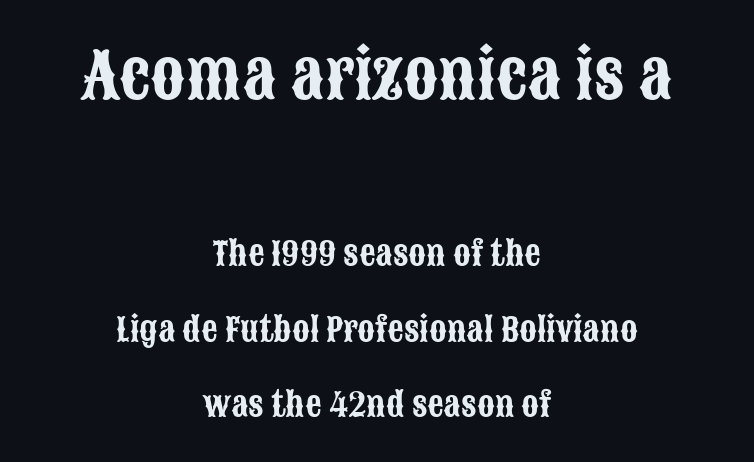
Q: Is the text italic (slanted)? A: No, it is upright.
Q: Is the typeface a serif or a sans-serif typeface? A: Sans-serif.
Q: Is the text underlined? A: No.
Q: How is the paragraph aligned? A: Centered.
Q: Is the spacing between letters normal or unusually wide? A: Normal.
Q: Is the spacing between lines tight, normal or loose? A: Loose.
Q: Which block of text is set in a larger size, the first (top) or the second (bottom)? A: The first (top) one.
Q: Width (condensed, normal, or wide)? A: Condensed.
Q: Stroke contrast? A: Low.
Q: x-height? A: Large.
Q: Monospaced? A: No.
